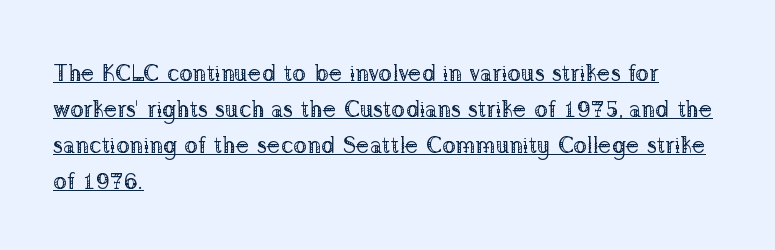
{"italic": "no", "bold": "no", "underline": "yes", "align": "left", "line_spacing": "normal", "line_spacing_ratio": 1.56, "letter_spacing": "normal", "letter_spacing_em": 0.0, "glyph_px": 23}
